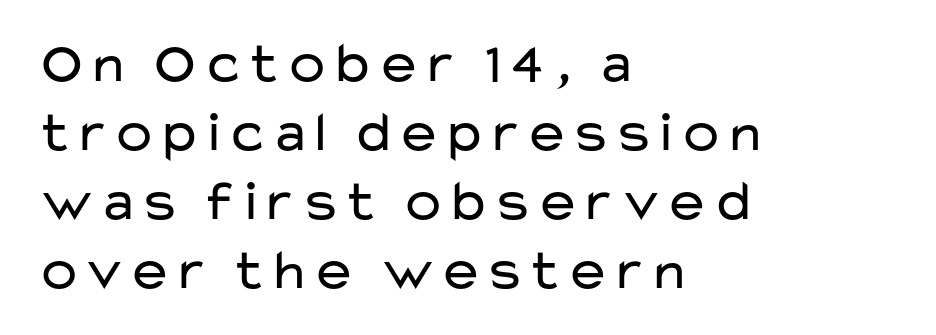
This sample uses a sans-serif face. The passage shown is typed in a proportional face where columns would drift. Do the letters lean? They stand straight. The typesetting does not lean heavy: it is not bold. The specimen omits any rule beneath the text block's lines.
